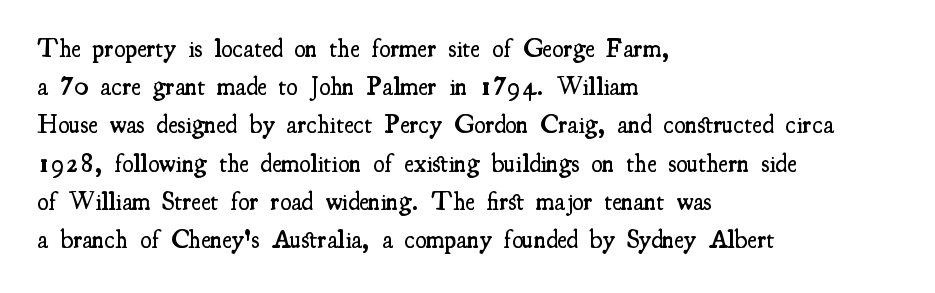
Q: Is the text bold? A: Semi-bold.
Q: Is the text italic (slanted)? A: No, it is upright.
Q: Is the text underlined? A: No.
Q: How is the paragraph aligned? A: Left-aligned.
Q: Is the spacing between letters normal or unusually wide? A: Normal.
Q: Is the spacing between lines tight, normal or loose? A: Normal.
